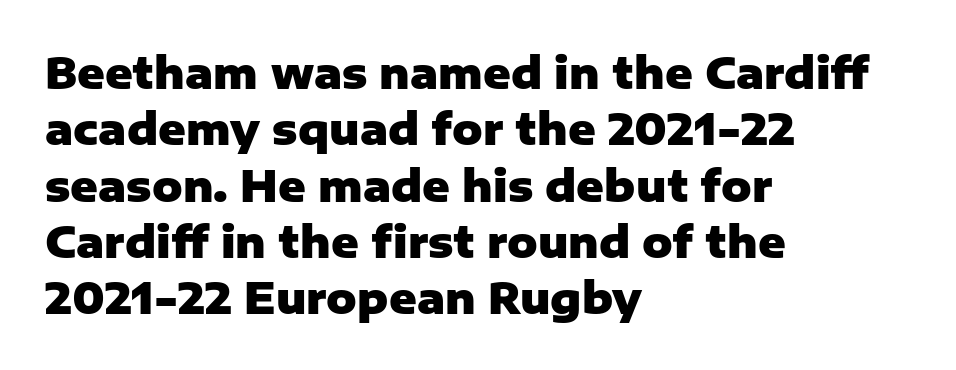
Just letters on the line, the space beneath them empty. This sample uses an upright cut, with every glyph sitting square on the baseline. The horizontal fit of the characters is conventional and even. Students, observe: this is what conventionally led text looks like. The glyphs have the mass of a bold cut.
